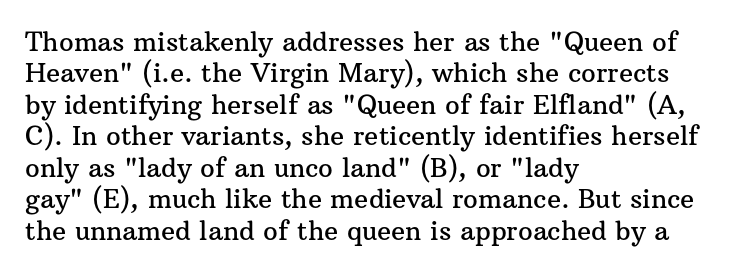
Tracking value appears to be zero — textbook default spacing. Rendered with straight, roman letterforms. Short and long lines alike share a common starting point at left. A bare baseline throughout the passage.
